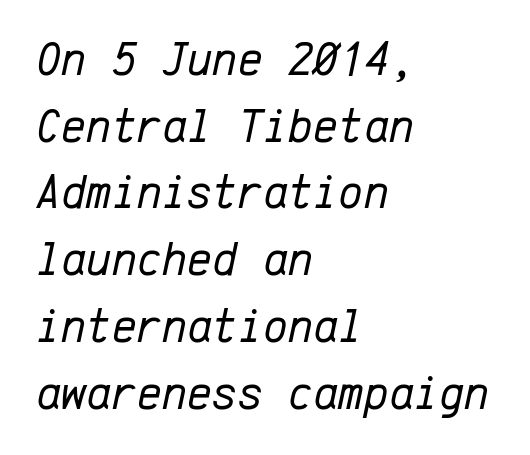
The image shows 48 px regular-weight type, italic (leaning right), monospaced; set left-aligned, normal line spacing (1.39x), normal letter spacing, not underlined; low stroke contrast and a medium x-height.
